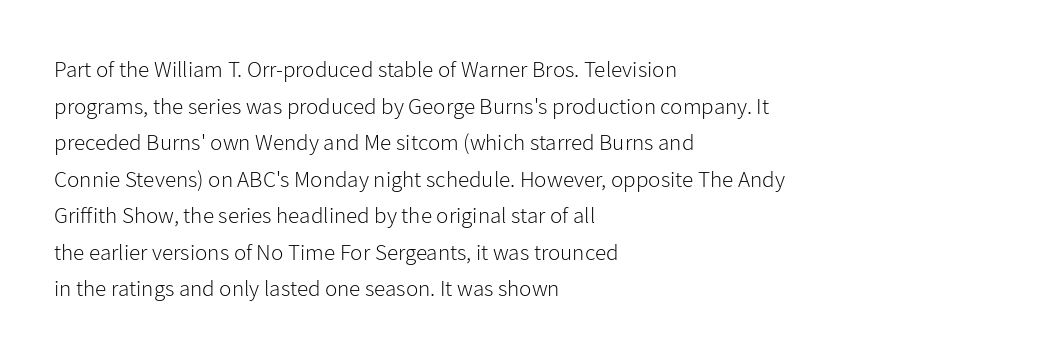
Notice how descenders clear the ascenders below comfortably — that's standard leading. Heft: none added — not bold. Posture: upright roman. The tracking reads as untouched default to a designer's eye. If you drew a ruler down the left edge, every line would touch it.
